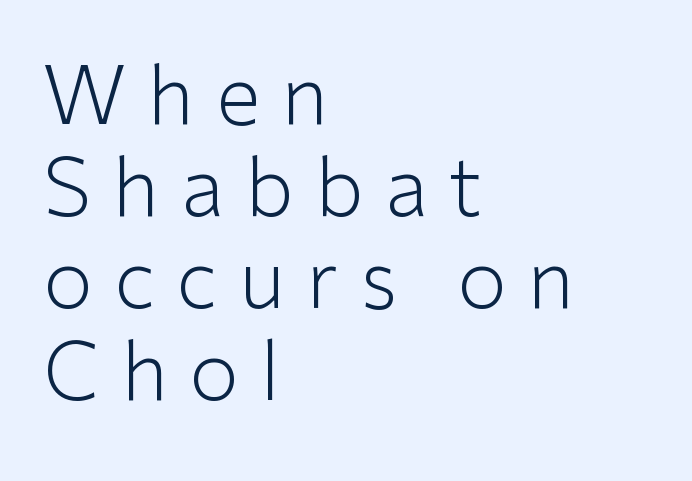
The passage shown is typeset with a sans-serif family. Here the designer chose a conventional face with non-uniform glyph widths. This sample uses an upright cut, with every glyph sitting square on the baseline. Vertical spacing — tight.
